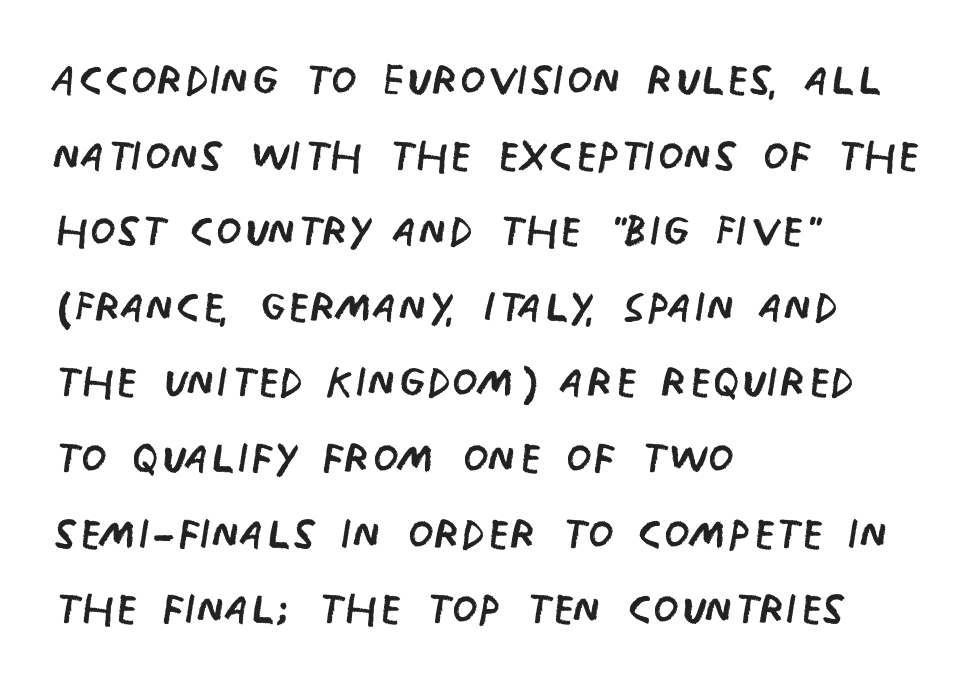
{"serif": "no", "bold": "no", "weight": "regular", "width": "condensed", "stroke_contrast": "low", "x_height": "large", "monospaced": "no", "underline": "no", "align": "left", "line_spacing": "normal", "line_spacing_ratio": 1.26, "letter_spacing": "normal", "letter_spacing_em": 0.0, "glyph_px": 60}
